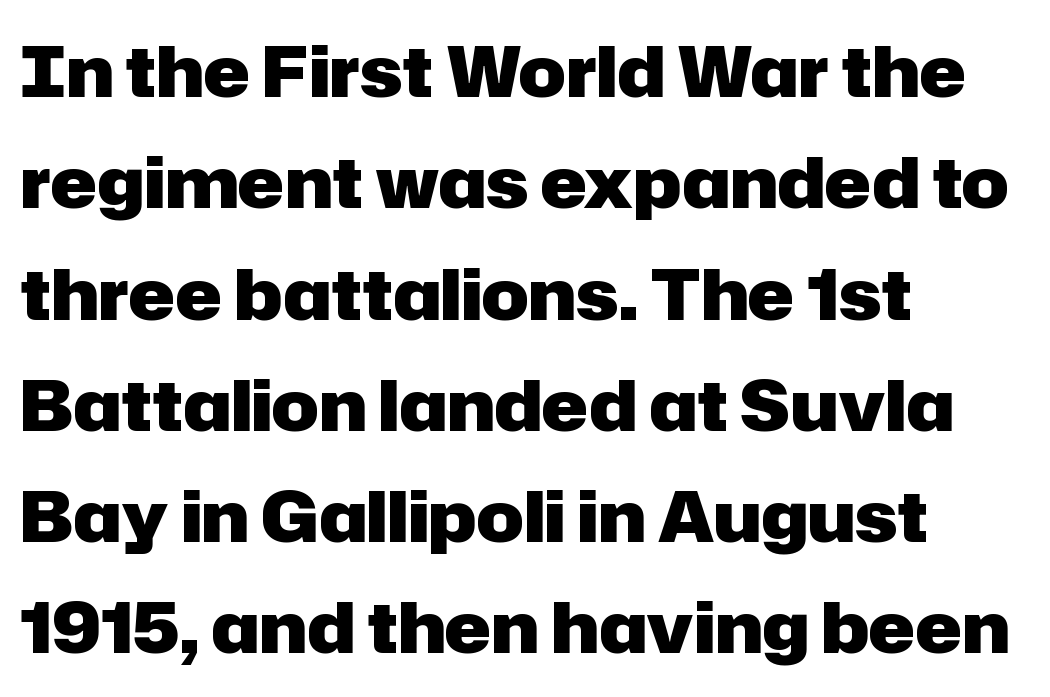
Observe the absence of serifs on each vertical stroke in this sample. The letters sit at their default tracking, neither squeezed nor spread. Character widths vary here, with narrow letters taking less room than wide ones. Vertical spacing — default. This is the regular roman posture of the typeface.
